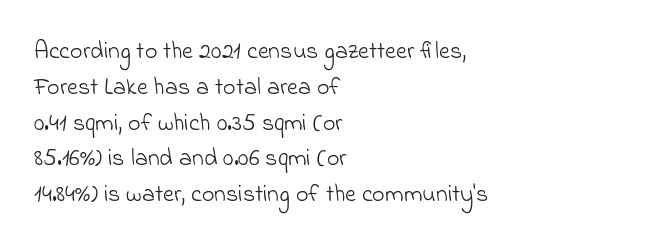
The image shows 24 px text type; set left-aligned, normal line spacing (1.49x), normal letter spacing, not underlined.
